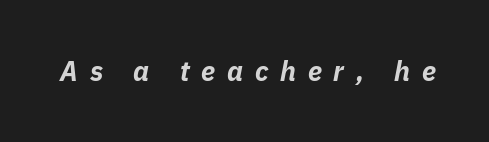
{"italic": "yes", "lean": "right", "slant_degrees": 11, "bold": "yes", "underline": "no", "letter_spacing": "wide", "letter_spacing_em": 0.44, "glyph_px": 27}
